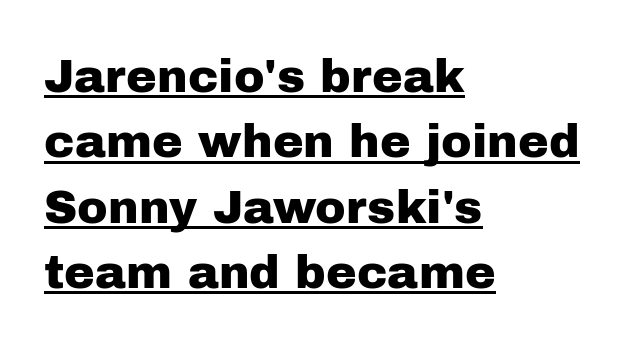
The rendering uses a moderate line-height, typical for paragraphs. Do the characters align in a grid? No, the font is proportional. Line beginnings align vertically; line endings do not. You could call the tracking neutral — neither tight nor loose. Posture: upright roman.
